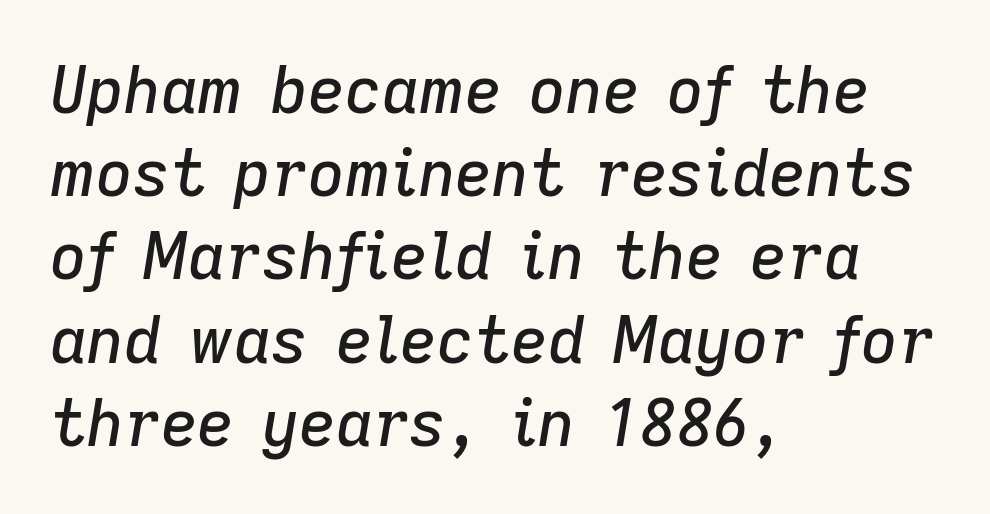
Q: Is the text italic (slanted)? A: Yes, it leans right by about 9 degrees.
Q: Is the text underlined? A: No.
Q: How is the paragraph aligned? A: Left-aligned.
Q: Is the spacing between letters normal or unusually wide? A: Normal.
Q: Is the spacing between lines tight, normal or loose? A: Normal.
Q: Width (condensed, normal, or wide)? A: Normal.
Q: Stroke contrast? A: Low.
Q: x-height? A: Medium.
Q: Monospaced? A: No.
